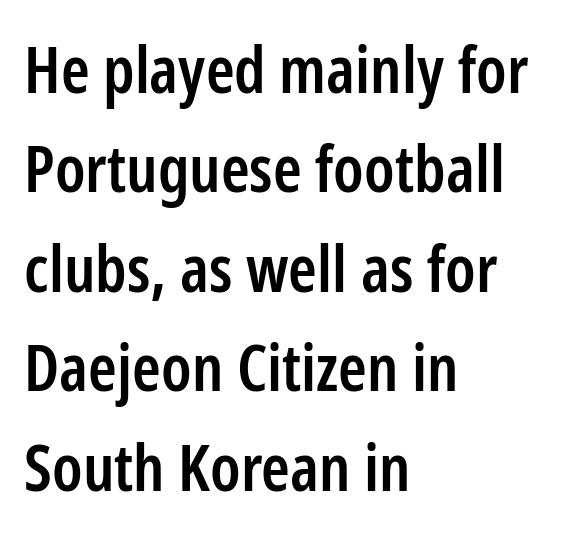
{"serif": "no", "italic": "no", "bold": "semi", "weight": "semibold", "width": "condensed", "stroke_contrast": "low", "x_height": "medium", "monospaced": "no", "underline": "no", "align": "left", "line_spacing": "normal", "line_spacing_ratio": 1.53, "letter_spacing": "normal", "letter_spacing_em": 0.0, "glyph_px": 65}
